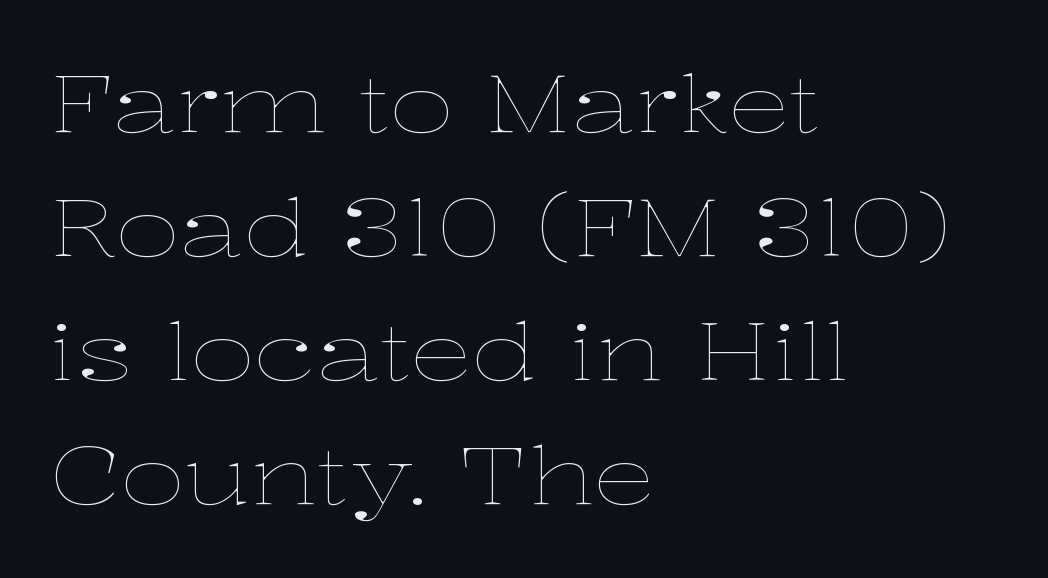
Q: Is the text bold? A: No.
Q: Is the text italic (slanted)? A: No, it is upright.
Q: Is the text underlined? A: No.
Q: How is the paragraph aligned? A: Left-aligned.
Q: Is the spacing between letters normal or unusually wide? A: Normal.
Q: Is the spacing between lines tight, normal or loose? A: Normal.
Q: Width (condensed, normal, or wide)? A: Wide.
Q: Stroke contrast? A: Low.
Q: x-height? A: Medium.
Q: Monospaced? A: No.
